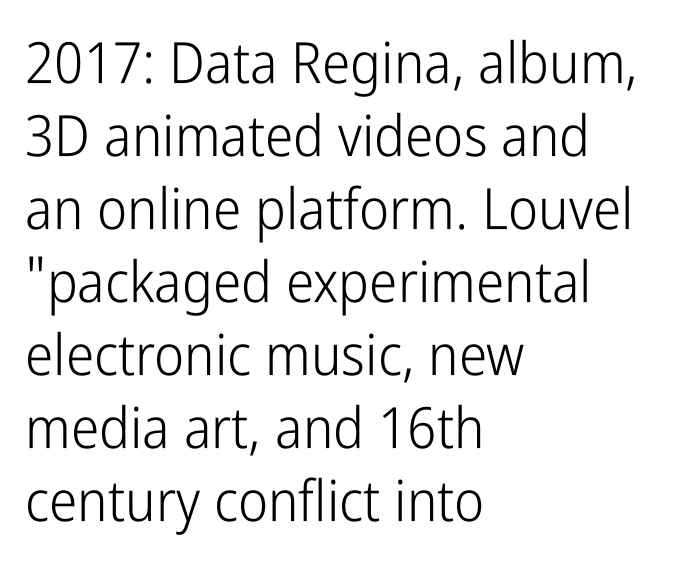
How would I describe the line gaps? Plain and ordinary. Look at the tracking — it's just the regular setting, nothing added. The passage shown is typed in a proportional face where columns would drift. A quiet, ordinary-to-light weight characterises the typeface.
